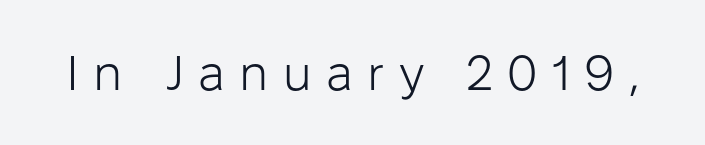
The passage shown is typed in a proportional face where columns would drift. This sample uses an upright cut, with every glyph sitting square on the baseline. Nothing heavy about these letters — not bold at all. Each word looks stretched out because of the extra space between its letters. Underline: absent. Look at the bottom of the vertical strokes: they stop flat, with no serifs.
